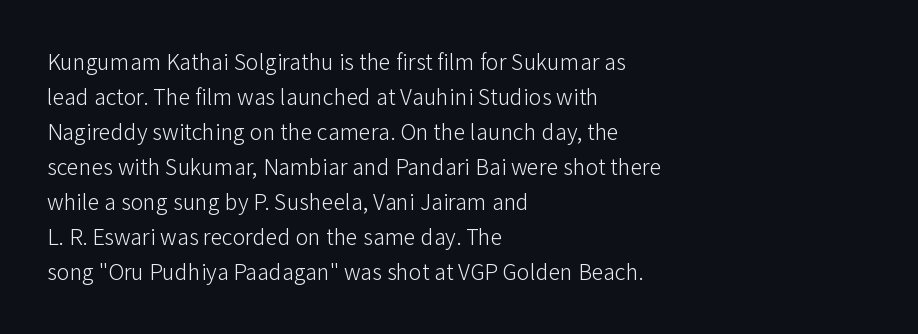
Q: Is the text bold? A: No.
Q: Is the text italic (slanted)? A: No, it is upright.
Q: Is the text underlined? A: No.
Q: How is the paragraph aligned? A: Left-aligned.
Q: Is the spacing between letters normal or unusually wide? A: Normal.
Q: Is the spacing between lines tight, normal or loose? A: Normal.
